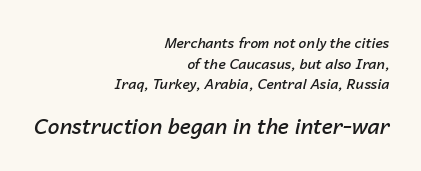
Q: Is the text bold? A: Semi-bold.
Q: Is the text italic (slanted)? A: Yes, it leans right by about 14 degrees.
Q: Is the text underlined? A: No.
Q: How is the paragraph aligned? A: Right-aligned.
Q: Is the spacing between letters normal or unusually wide? A: Normal.
Q: Is the spacing between lines tight, normal or loose? A: Normal.
Q: Which block of text is set in a larger size, the first (top) or the second (bottom)? A: The second (bottom) one.
